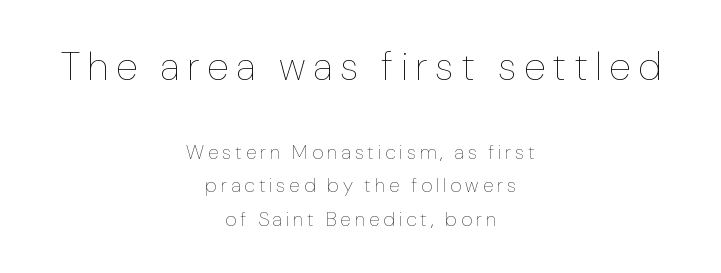
The image shows 40 px thin type, upright; set centered, normal line spacing (1.67x), not underlined; the first (top) block is 2.0x larger; low stroke contrast and a medium x-height.
